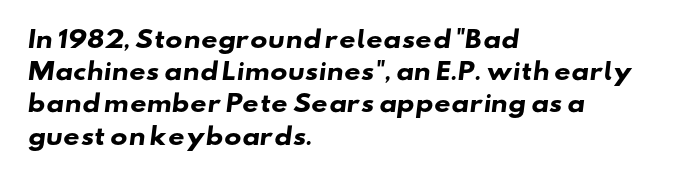
The image shows 23 px bold type; set left-aligned, normal line spacing (1.4x), normal letter spacing, not underlined.
